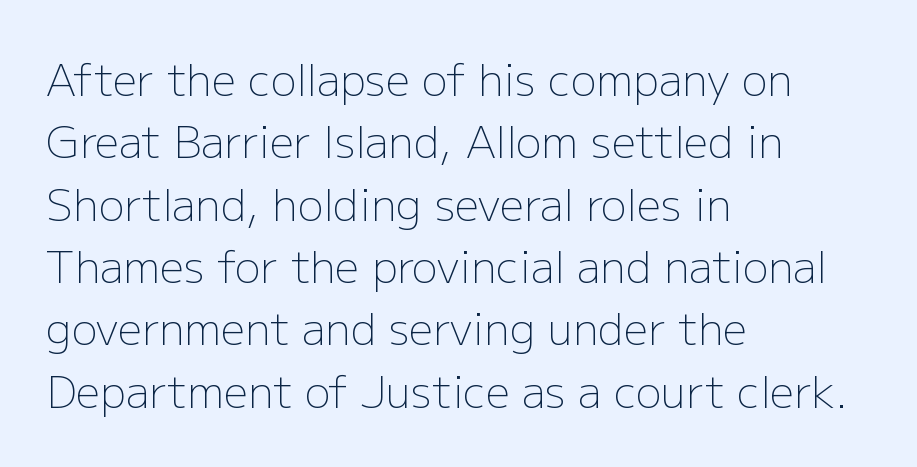
The image shows 43 px light sans-serif type, upright; set left-aligned, normal line spacing (1.45x), normal letter spacing, not underlined; low stroke contrast and a medium x-height.
